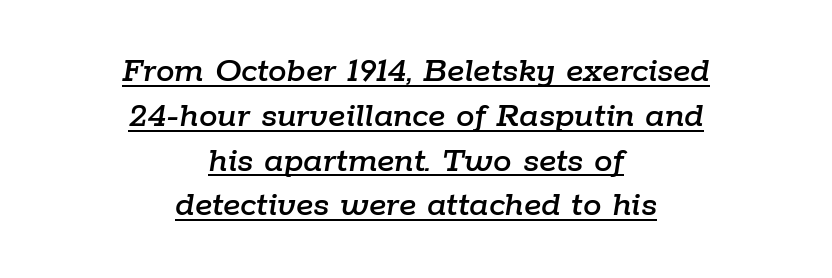
Would a proofreader flag this as italicized? Yes. Horizontal alignment here is central, giving a formal, balanced look. The rendering keeps characters at their native spacing. The rendering uses the underline text-decoration.
